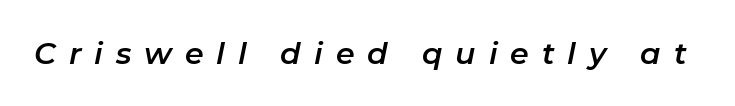
{"italic": "yes", "lean": "right", "slant_degrees": 11, "width": "normal", "stroke_contrast": "low", "x_height": "medium", "monospaced": "no", "underline": "no", "letter_spacing": "wide", "letter_spacing_em": 0.43, "glyph_px": 30}
